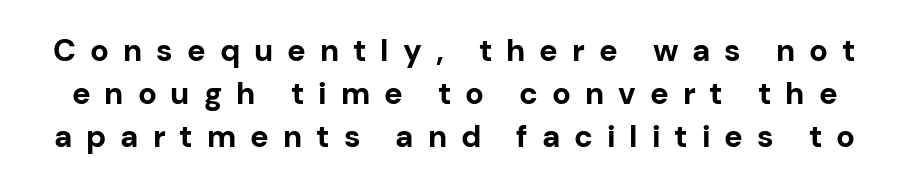
{"serif": "no", "italic": "no", "bold": "yes", "weight": "bold", "width": "normal", "stroke_contrast": "low", "x_height": "medium", "monospaced": "no", "underline": "no", "line_spacing": "normal", "line_spacing_ratio": 1.38, "letter_spacing": "wide", "letter_spacing_em": 0.45, "glyph_px": 31}
